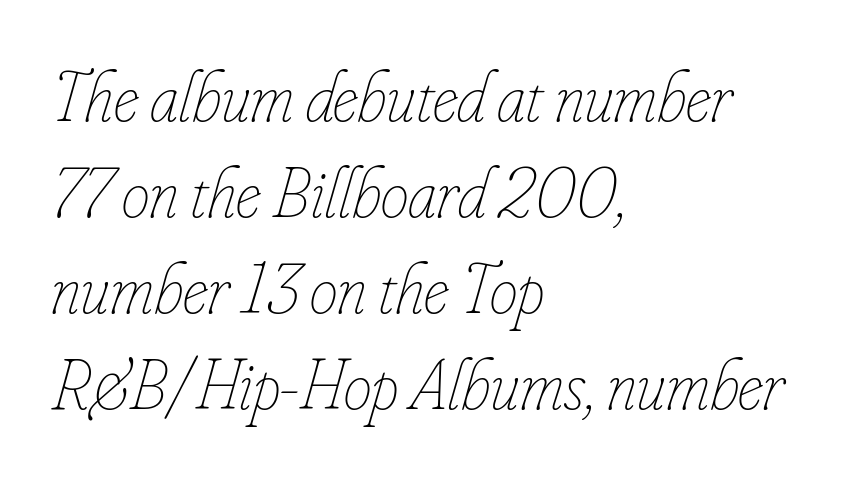
The image shows 71 px thin, condensed type, italic (leaning right); set left-aligned, normal line spacing (1.35x), normal letter spacing, not underlined; low stroke contrast and a small x-height.
